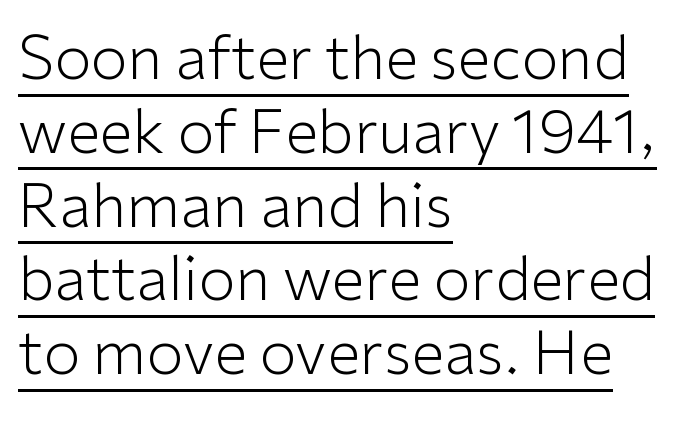
Q: Is the text bold? A: No.
Q: Is the text italic (slanted)? A: No, it is upright.
Q: Is the typeface a serif or a sans-serif typeface? A: Sans-serif.
Q: Is the text underlined? A: Yes.
Q: How is the paragraph aligned? A: Left-aligned.
Q: Is the spacing between letters normal or unusually wide? A: Normal.
Q: Width (condensed, normal, or wide)? A: Normal.
Q: Stroke contrast? A: Low.
Q: x-height? A: Medium.
Q: Monospaced? A: No.
